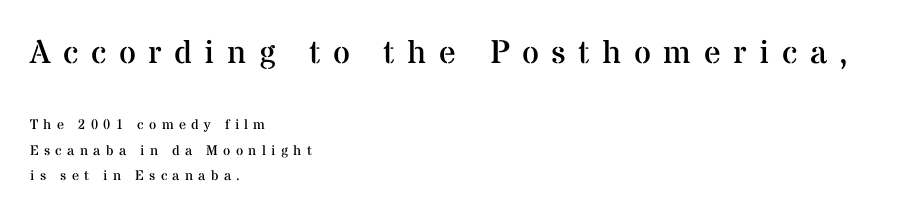
Q: Is the text bold? A: No.
Q: Is the text italic (slanted)? A: No, it is upright.
Q: Is the typeface a serif or a sans-serif typeface? A: Serif.
Q: Is the text underlined? A: No.
Q: How is the paragraph aligned? A: Left-aligned.
Q: Is the spacing between letters normal or unusually wide? A: Unusually wide.
Q: Which block of text is set in a larger size, the first (top) or the second (bottom)? A: The first (top) one.
Q: Width (condensed, normal, or wide)? A: Normal.
Q: Stroke contrast? A: Medium.
Q: x-height? A: Medium.
Q: Monospaced? A: No.
